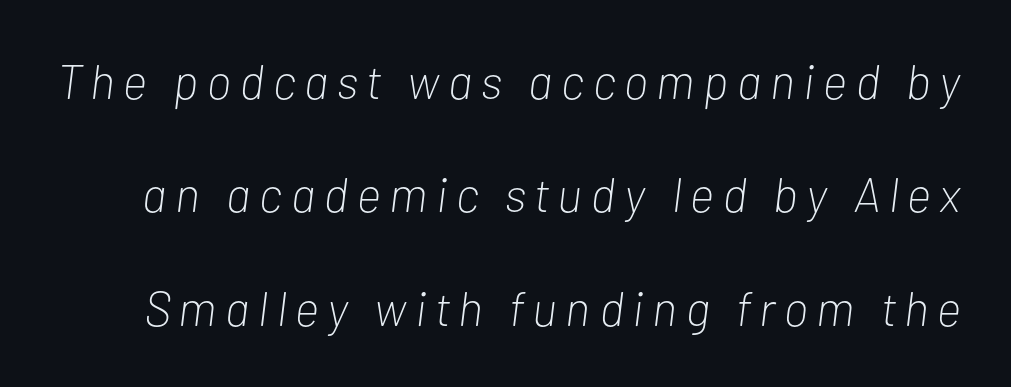
The image shows 48 px light, condensed type, italic (leaning right); set loose line spacing (2.36x), not underlined; low stroke contrast and a medium x-height.
